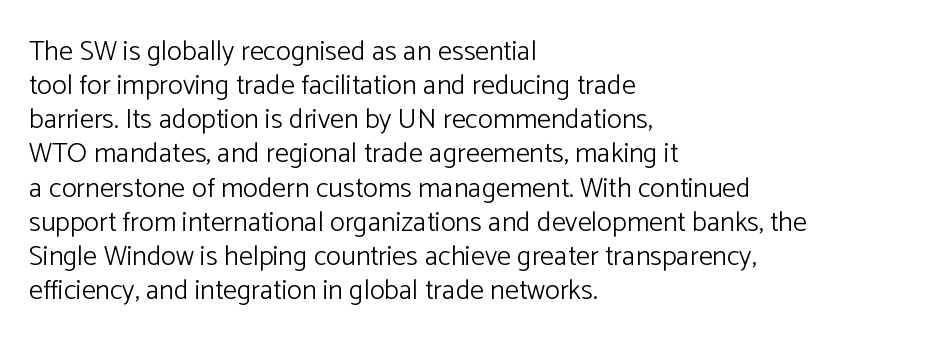
Bold? No — there's no thickening of the strokes. Proportional: the letters do not fall into vertical columns. Quick note: underline off. Nothing unusual about the tracking: characters are spaced as the font intends. Nope, not italic — everything's standing straight.
